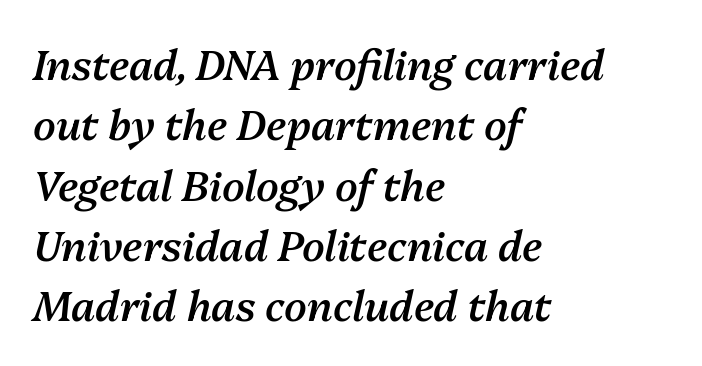
The image shows 41 px semibold type, italic (leaning right); set left-aligned, normal line spacing (1.47x), normal letter spacing, not underlined; medium stroke contrast and a medium x-height.
